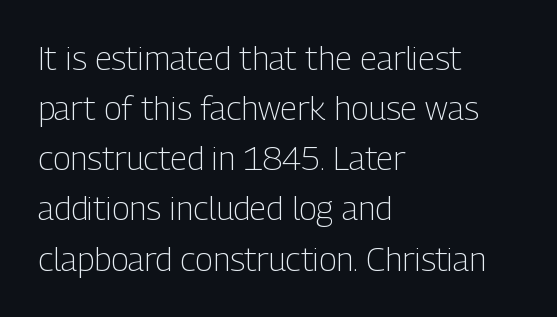
{"serif": "no", "italic": "no", "bold": "no", "weight": "light", "width": "condensed", "stroke_contrast": "low", "x_height": "medium", "monospaced": "no", "underline": "no", "align": "left", "line_spacing": "normal", "line_spacing_ratio": 1.52, "letter_spacing": "normal", "letter_spacing_em": 0.0, "glyph_px": 33}
